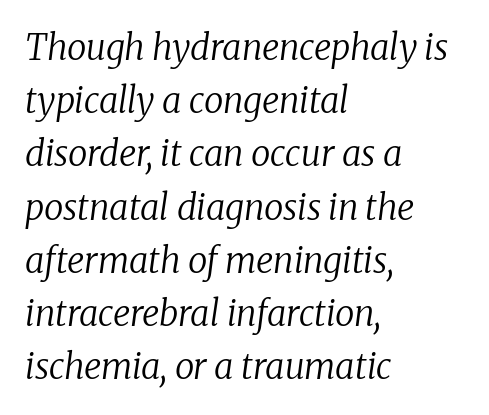
No heavy texture on the line: the type isn't bold. Italic? Definitely — the glyphs are oblique. Each letter keeps its own natural width here, so spacing adapts to shape. Decoration check: the copy has no underline.
